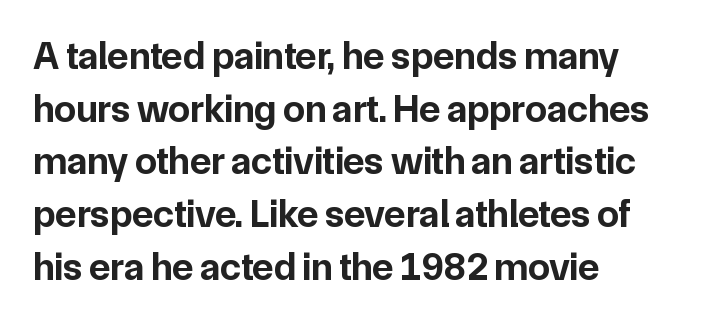
Q: Is the text bold? A: Yes.
Q: Is the text italic (slanted)? A: No, it is upright.
Q: Is the typeface a serif or a sans-serif typeface? A: Sans-serif.
Q: Is the text underlined? A: No.
Q: How is the paragraph aligned? A: Left-aligned.
Q: Is the spacing between letters normal or unusually wide? A: Normal.
Q: Is the spacing between lines tight, normal or loose? A: Normal.
Q: Width (condensed, normal, or wide)? A: Normal.
Q: Stroke contrast? A: Low.
Q: x-height? A: Medium.
Q: Monospaced? A: No.
